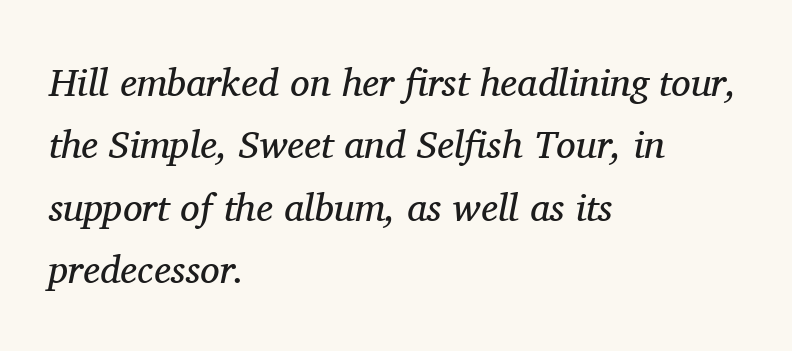
Stroke terminals: seriffed. Compared with typical paragraphs, the rows here are spaced about the same. Looks like regular typesetting: each glyph gets only the width it needs. Each row of text sits above clean, open space. Heaviness? Minimal to ordinary, like unemphasized prose.
